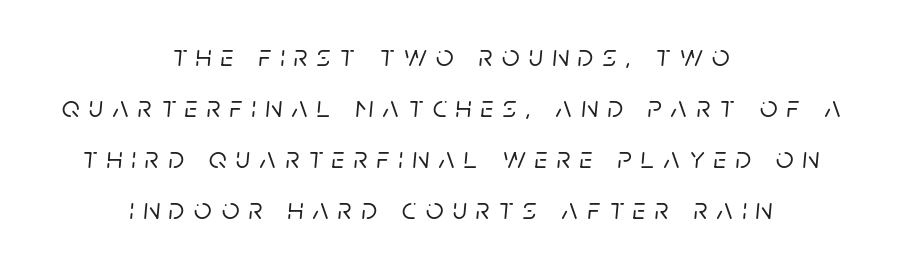
The image shows 31 px text type, italic (leaning right); set centered, normal line spacing (1.64x), unusually wide letter spacing (+0.3 em), not underlined; low stroke contrast and a large x-height.
